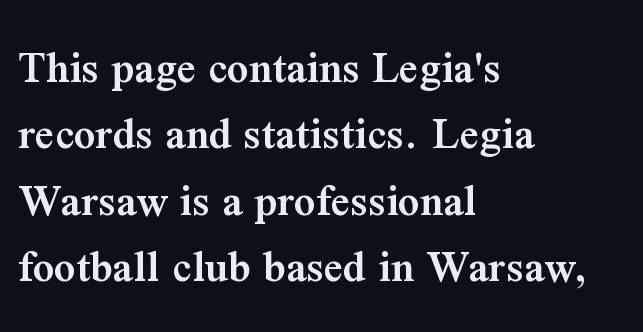
Q: Is the text bold? A: Semi-bold.
Q: Is the text italic (slanted)? A: No, it is upright.
Q: Is the typeface a serif or a sans-serif typeface? A: Serif.
Q: Is the text underlined? A: No.
Q: How is the paragraph aligned? A: Left-aligned.
Q: Is the spacing between letters normal or unusually wide? A: Normal.
Q: Is the spacing between lines tight, normal or loose? A: Normal.
Q: Width (condensed, normal, or wide)? A: Normal.
Q: Stroke contrast? A: Medium.
Q: x-height? A: Medium.
Q: Monospaced? A: No.
